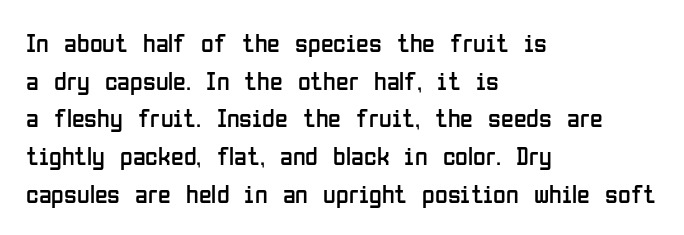
This sample is left-justified, so line endings fall wherever the words run out. Short note: letters normally spaced. These lines were composed using upright roman letters. Nothing heavy about these letters — not bold at all. The glyphs are unaccompanied by any horizontal stroke below them. Quick note: interline space is typical.
